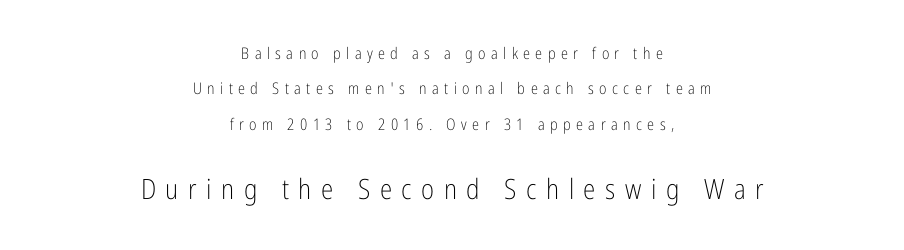
The weight tops out at a normal text grade. Bare-footed words on every line. In terms of leading, this rendering errs on the spacious side. These lines are composed in type without serifs.
